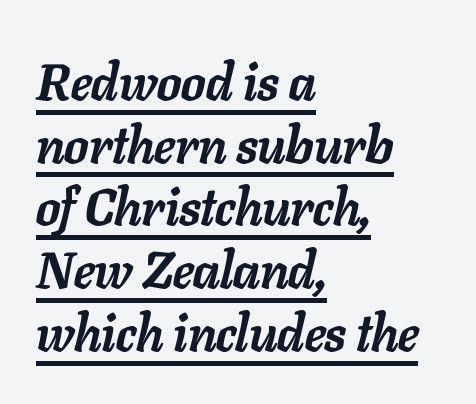
{"italic": "yes", "lean": "right", "slant_degrees": 11, "bold": "yes", "weight": "semibold", "width": "normal", "stroke_contrast": "low", "x_height": "medium", "monospaced": "no", "underline": "yes", "align": "left", "line_spacing_ratio": 1.23, "letter_spacing": "normal", "letter_spacing_em": 0.0, "glyph_px": 51}
